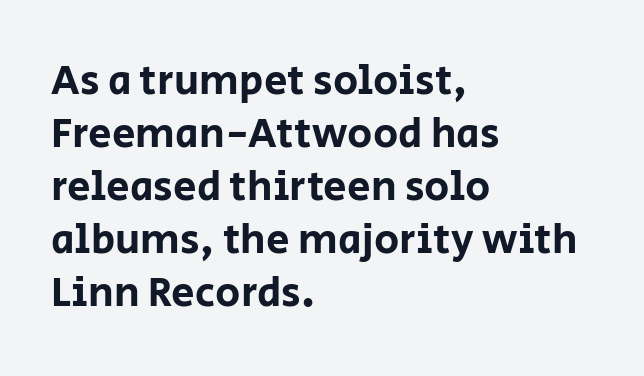
Q: Is the text italic (slanted)? A: No, it is upright.
Q: Is the typeface a serif or a sans-serif typeface? A: Sans-serif.
Q: Is the text underlined? A: No.
Q: How is the paragraph aligned? A: Left-aligned.
Q: Is the spacing between letters normal or unusually wide? A: Normal.
Q: Is the spacing between lines tight, normal or loose? A: Normal.
Q: Width (condensed, normal, or wide)? A: Normal.
Q: Stroke contrast? A: Low.
Q: x-height? A: Large.
Q: Monospaced? A: No.
